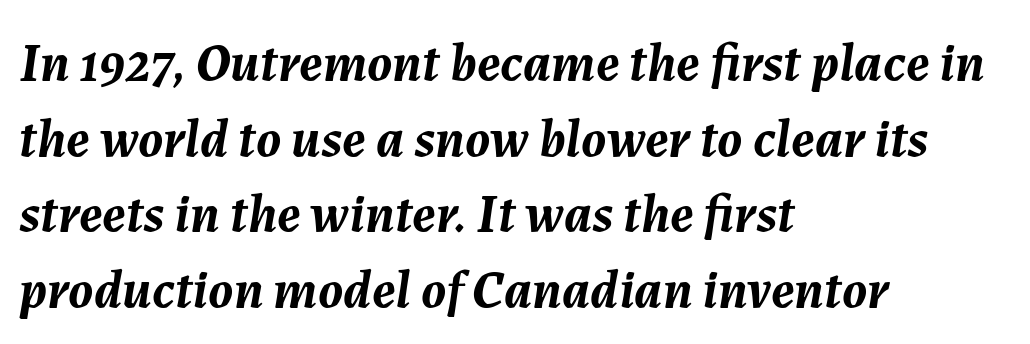
The rendering uses a moderate line-height, typical for paragraphs. Every character sits at an angle, as italics do. Casual observation: everything's shoved over to the left. Does extra space separate the letters? No, they use regular spacing. Proportional: the letters do not fall into vertical columns. The passage shown is not underscored anywhere.
